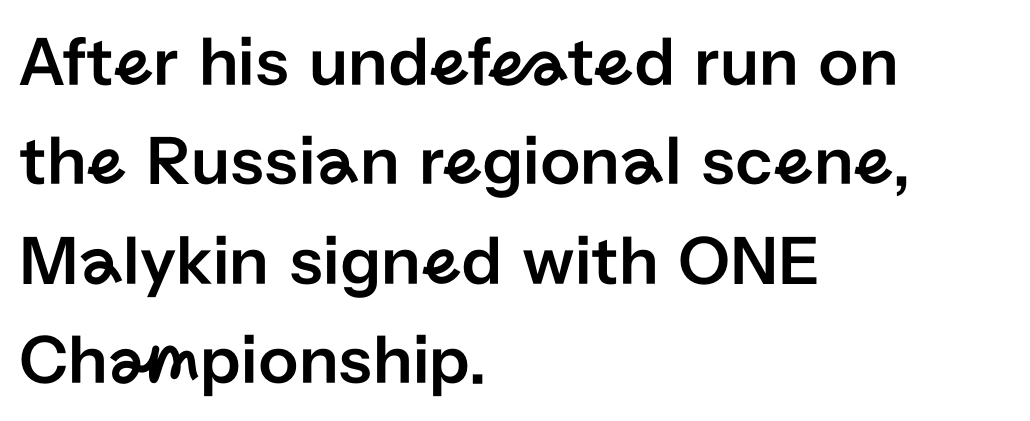
Q: Is the text italic (slanted)? A: No, it is upright.
Q: Is the typeface a serif or a sans-serif typeface? A: Sans-serif.
Q: Is the text underlined? A: No.
Q: How is the paragraph aligned? A: Left-aligned.
Q: Is the spacing between letters normal or unusually wide? A: Normal.
Q: Is the spacing between lines tight, normal or loose? A: Normal.
Q: Width (condensed, normal, or wide)? A: Normal.
Q: Stroke contrast? A: Low.
Q: x-height? A: Medium.
Q: Monospaced? A: No.
